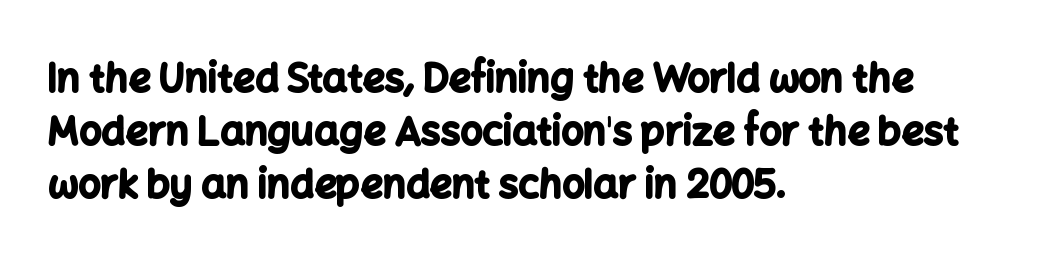
The image shows 39 px bold sans-serif type, upright; set left-aligned, normal line spacing (1.36x), normal letter spacing, not underlined; low stroke contrast and a medium x-height.
